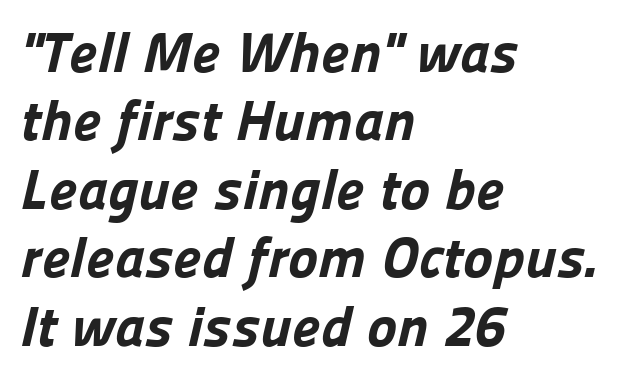
{"serif": "no", "bold": "yes", "weight": "bold", "width": "normal", "stroke_contrast": "low", "x_height": "medium", "monospaced": "no", "underline": "no", "align": "left", "line_spacing_ratio": 1.2, "letter_spacing": "normal", "letter_spacing_em": 0.0, "glyph_px": 57}
